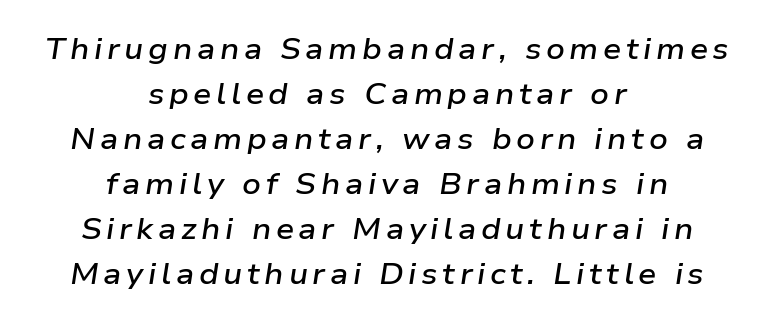
{"italic": "yes", "lean": "right", "slant_degrees": 9, "bold": "semi", "weight": "semibold", "width": "wide", "stroke_contrast": "low", "x_height": "medium", "monospaced": "no", "underline": "no", "align": "center", "line_spacing": "normal", "line_spacing_ratio": 1.55, "glyph_px": 29}
